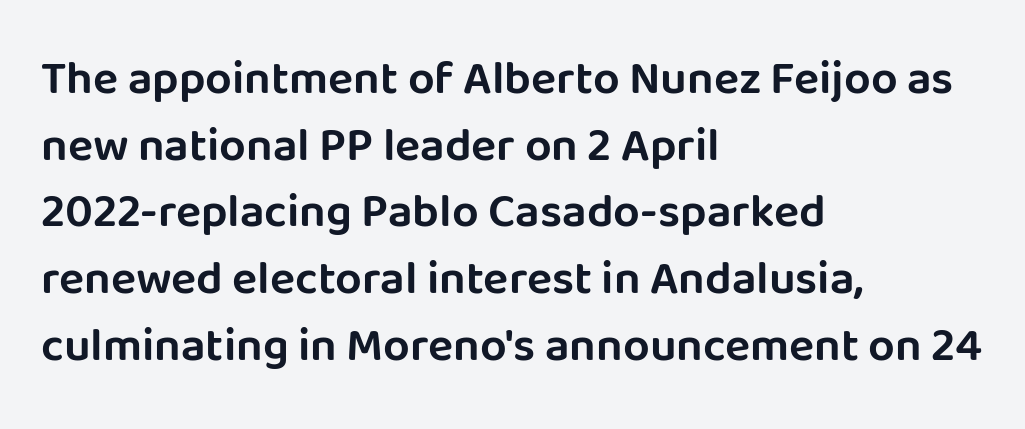
{"serif": "no", "italic": "no", "width": "normal", "stroke_contrast": "low", "x_height": "large", "monospaced": "no", "underline": "no", "align": "left", "line_spacing": "normal", "line_spacing_ratio": 1.42, "letter_spacing": "normal", "letter_spacing_em": 0.0, "glyph_px": 47}
